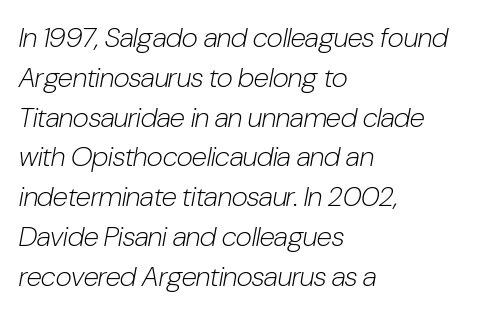
{"italic": "yes", "lean": "right", "slant_degrees": 10, "bold": "no", "weight": "light", "width": "condensed", "stroke_contrast": "low", "x_height": "medium", "monospaced": "no", "underline": "no", "align": "left", "line_spacing": "normal", "line_spacing_ratio": 1.42, "letter_spacing": "normal", "letter_spacing_em": 0.0, "glyph_px": 28}
